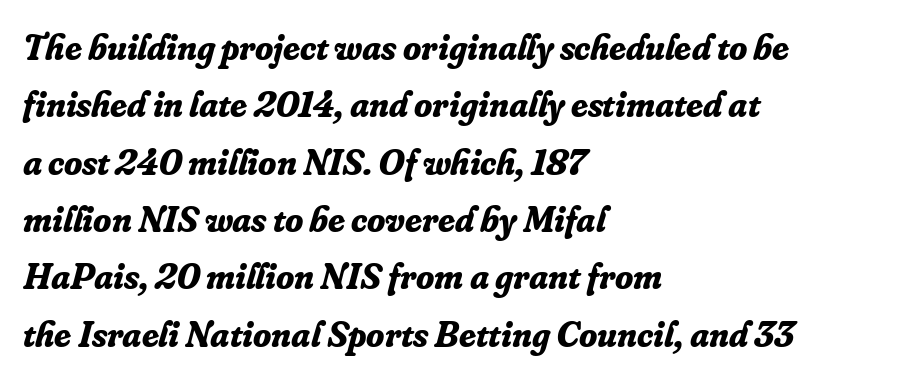
Q: Is the text bold? A: Yes.
Q: Is the text italic (slanted)? A: Yes, it leans right by about 16 degrees.
Q: Is the typeface a serif or a sans-serif typeface? A: Serif.
Q: Is the text underlined? A: No.
Q: How is the paragraph aligned? A: Left-aligned.
Q: Is the spacing between letters normal or unusually wide? A: Normal.
Q: Is the spacing between lines tight, normal or loose? A: Normal.
Q: Width (condensed, normal, or wide)? A: Normal.
Q: Stroke contrast? A: Low.
Q: x-height? A: Small.
Q: Monospaced? A: No.
